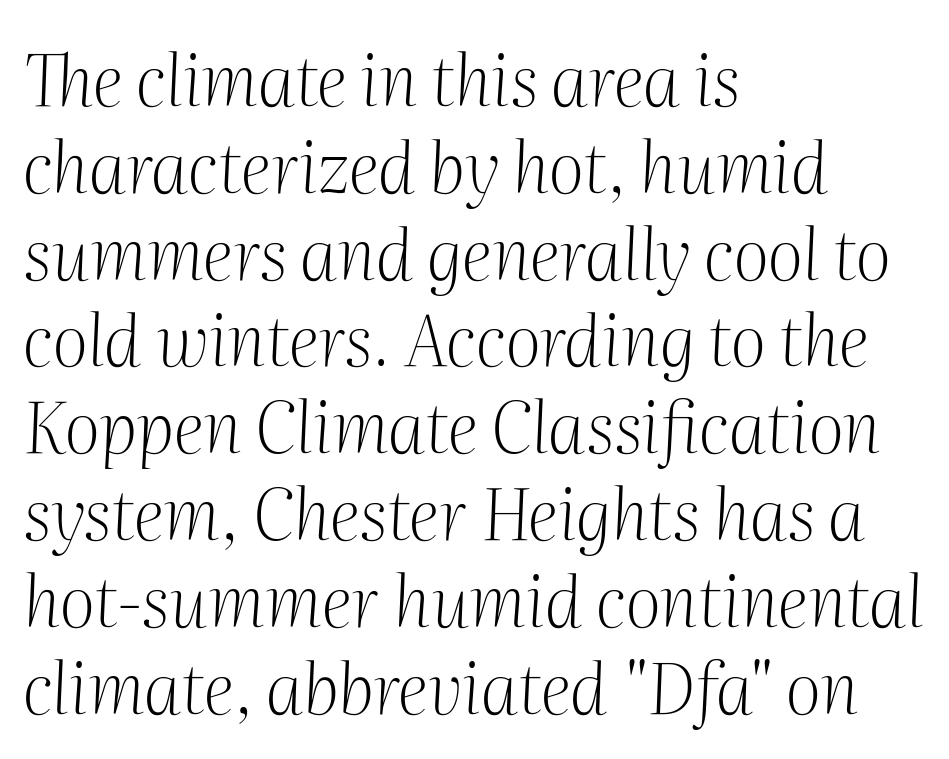
Q: Is the text bold? A: No.
Q: Is the text italic (slanted)? A: Yes, it leans right by about 2 degrees.
Q: Is the typeface a serif or a sans-serif typeface? A: Serif.
Q: Is the text underlined? A: No.
Q: How is the paragraph aligned? A: Left-aligned.
Q: Is the spacing between letters normal or unusually wide? A: Normal.
Q: Width (condensed, normal, or wide)? A: Normal.
Q: Stroke contrast? A: Medium.
Q: x-height? A: Medium.
Q: Monospaced? A: No.
